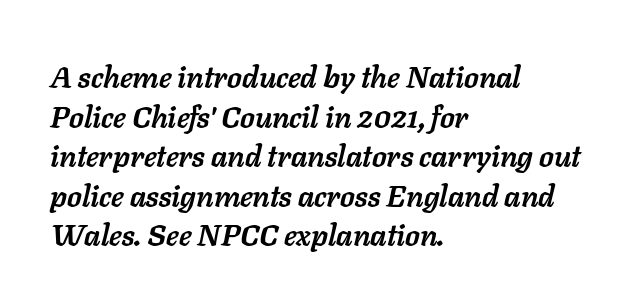
{"italic": "yes", "lean": "right", "slant_degrees": 11, "bold": "yes", "weight": "semibold", "width": "normal", "stroke_contrast": "low", "x_height": "medium", "monospaced": "no", "underline": "no", "align": "left", "line_spacing": "normal", "line_spacing_ratio": 1.32, "letter_spacing": "normal", "letter_spacing_em": 0.0, "glyph_px": 30}
